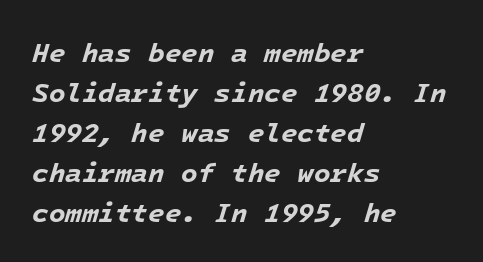
The image shows 27 px bold type, italic (leaning right); set left-aligned, normal line spacing (1.48x), normal letter spacing, not underlined.
